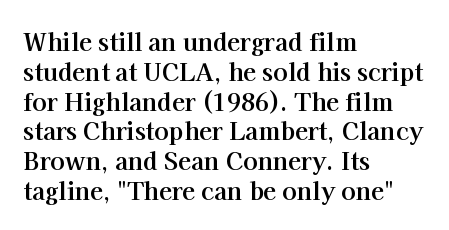
The image shows 24 px bold type, upright; set left-aligned, line spacing 1.24x, normal letter spacing, not underlined.
